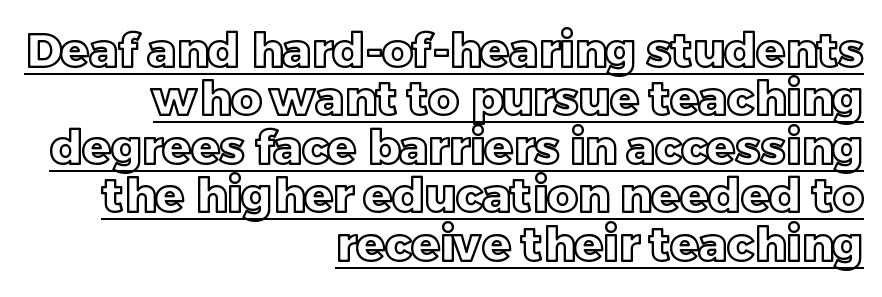
Is there an underline? Yes — a line sits under the letters. These lines are rendered in a variable-pitch font. A typesetter would call this zero additional tracking. The setting favours the right margin, as signatures and pull-quotes sometimes do. Upright lettering throughout. Line spacing here is tight.
